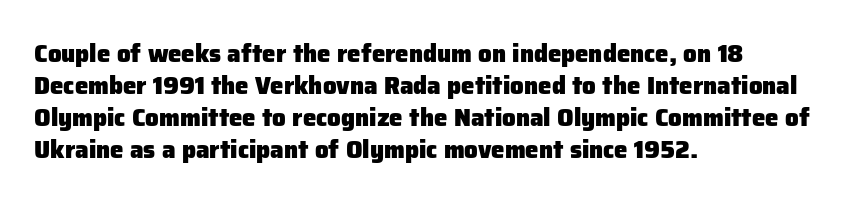
{"italic": "no", "bold": "yes", "underline": "no", "align": "left", "line_spacing": "normal", "line_spacing_ratio": 1.33, "letter_spacing": "normal", "letter_spacing_em": 0.0, "glyph_px": 24}
